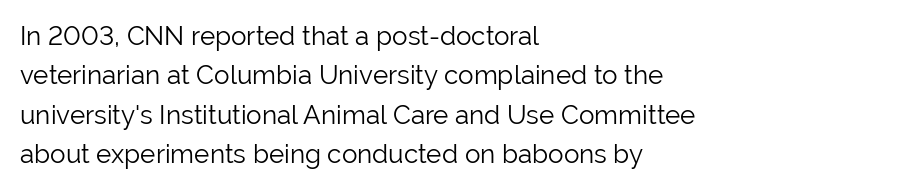
{"italic": "no", "bold": "no", "underline": "no", "align": "left", "line_spacing": "normal", "line_spacing_ratio": 1.51, "letter_spacing": "normal", "letter_spacing_em": 0.0, "glyph_px": 26}
